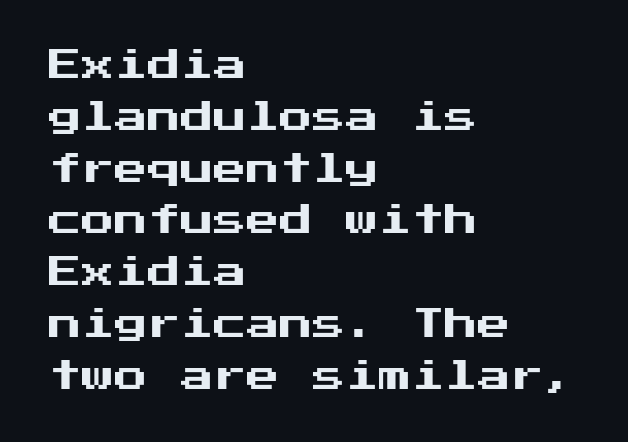
Q: Is the text italic (slanted)? A: No, it is upright.
Q: Is the typeface a serif or a sans-serif typeface? A: Sans-serif.
Q: Is the text underlined? A: No.
Q: How is the paragraph aligned? A: Left-aligned.
Q: Is the spacing between letters normal or unusually wide? A: Normal.
Q: Is the spacing between lines tight, normal or loose? A: Normal.
Q: Width (condensed, normal, or wide)? A: Normal.
Q: Stroke contrast? A: Medium.
Q: x-height? A: Medium.
